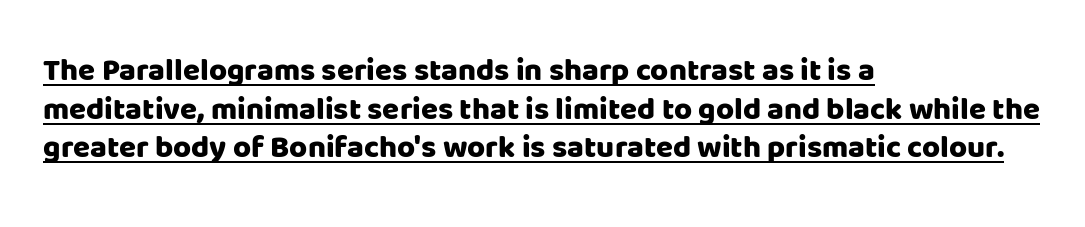
{"serif": "no", "italic": "no", "bold": "yes", "weight": "heavy", "width": "normal", "stroke_contrast": "low", "x_height": "large", "monospaced": "no", "underline": "yes", "align": "left", "line_spacing": "normal", "line_spacing_ratio": 1.25, "letter_spacing": "normal", "letter_spacing_em": 0.0, "glyph_px": 31}
